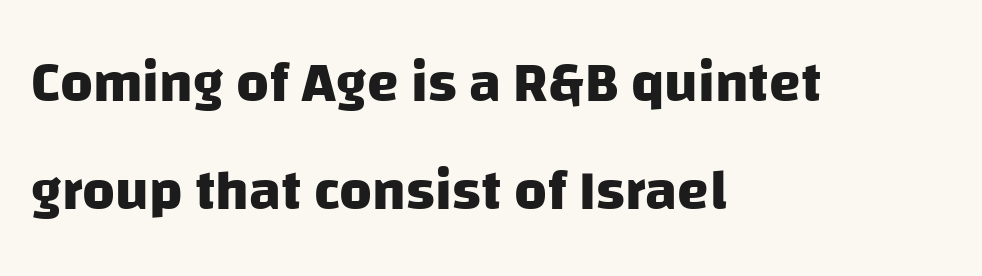
The image shows 57 px heavy sans-serif type; set left-aligned, loose line spacing (1.9x), normal letter spacing, not underlined; low stroke contrast and a large x-height.
